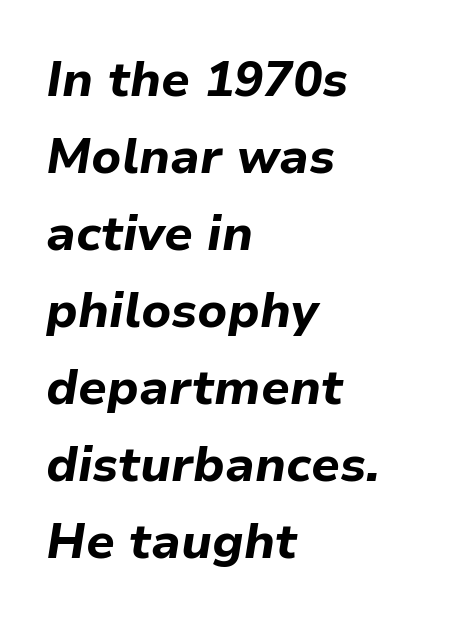
The image shows 49 px bold type, italic (leaning right); set left-aligned, normal line spacing (1.57x), normal letter spacing, not underlined; low stroke contrast and a medium x-height.
